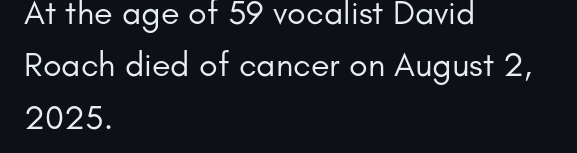
Q: Is the text bold? A: No.
Q: Is the text italic (slanted)? A: No, it is upright.
Q: Is the typeface a serif or a sans-serif typeface? A: Sans-serif.
Q: Is the text underlined? A: No.
Q: How is the paragraph aligned? A: Left-aligned.
Q: Is the spacing between letters normal or unusually wide? A: Normal.
Q: Is the spacing between lines tight, normal or loose? A: Normal.
Q: Width (condensed, normal, or wide)? A: Normal.
Q: Stroke contrast? A: Low.
Q: x-height? A: Small.
Q: Monospaced? A: No.
